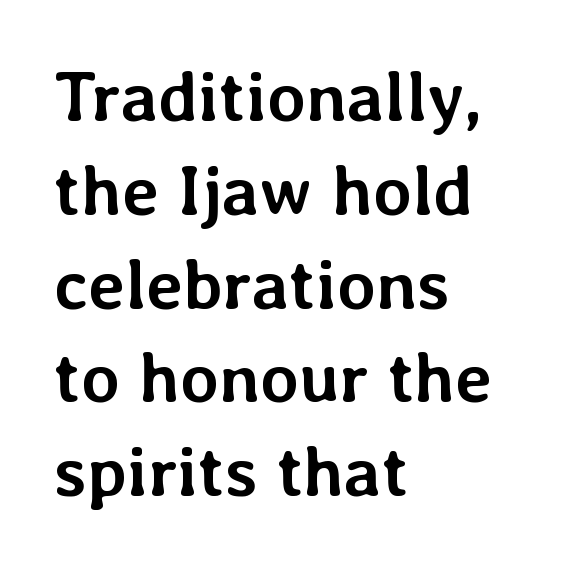
The image shows 70 px semibold type, upright; set left-aligned, normal line spacing (1.34x), normal letter spacing, not underlined; low stroke contrast and a medium x-height.
